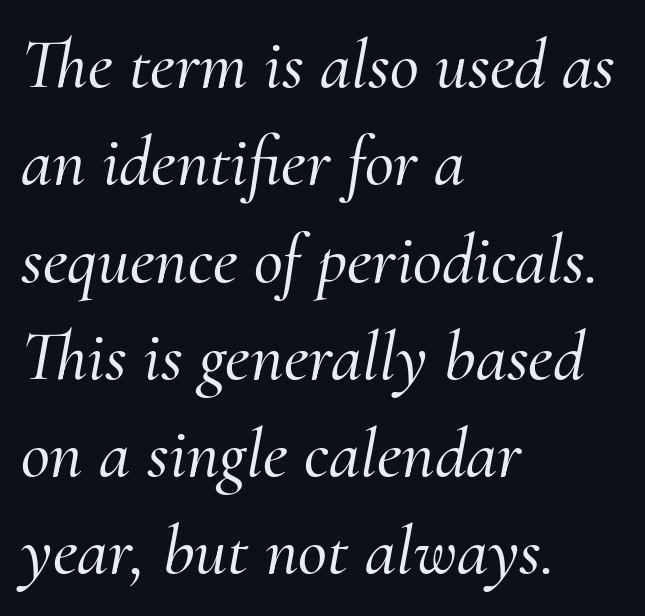
The image shows 71 px serif type, italic (leaning right); set left-aligned, normal line spacing (1.37x), normal letter spacing, not underlined; medium stroke contrast and a small x-height.
